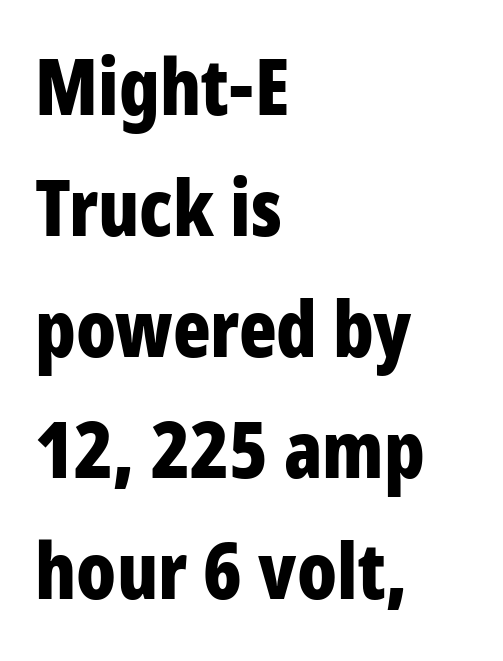
{"serif": "no", "italic": "no", "bold": "yes", "weight": "bold", "width": "condensed", "stroke_contrast": "low", "x_height": "large", "monospaced": "no", "underline": "no", "align": "left", "line_spacing": "normal", "line_spacing_ratio": 1.55, "letter_spacing": "normal", "letter_spacing_em": 0.0, "glyph_px": 78}
